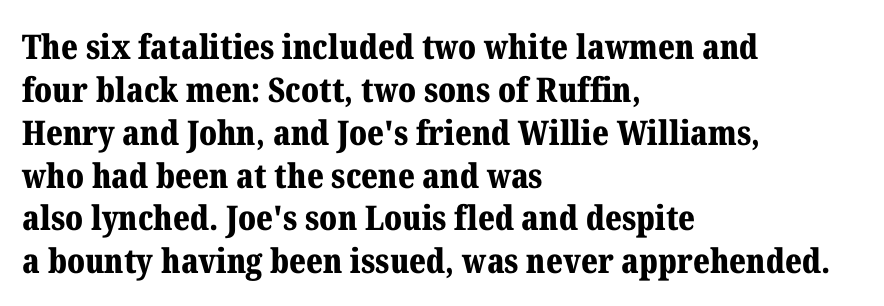
{"serif": "yes", "italic": "no", "bold": "yes", "weight": "bold", "width": "normal", "stroke_contrast": "medium", "x_height": "medium", "monospaced": "no", "underline": "no", "align": "left", "line_spacing": "normal", "line_spacing_ratio": 1.26, "letter_spacing": "normal", "letter_spacing_em": 0.0, "glyph_px": 34}
